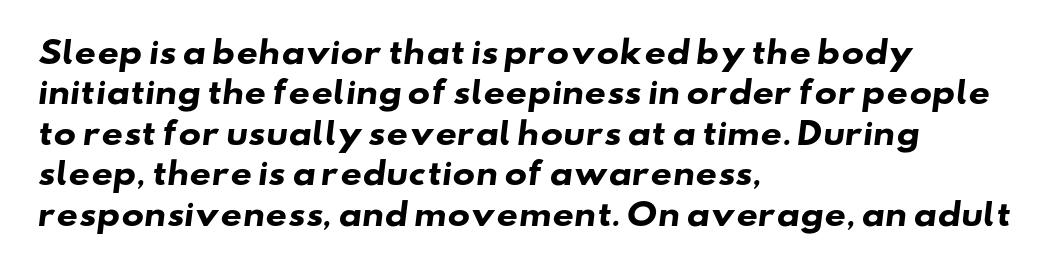
Normally led — the rows are evenly, conventionally spaced. Line starts are locked; line ends wander. Nobody touched the tracking dial on this one. This is heavy type, rendered in bold. The zone under the glyphs is completely vacant.
